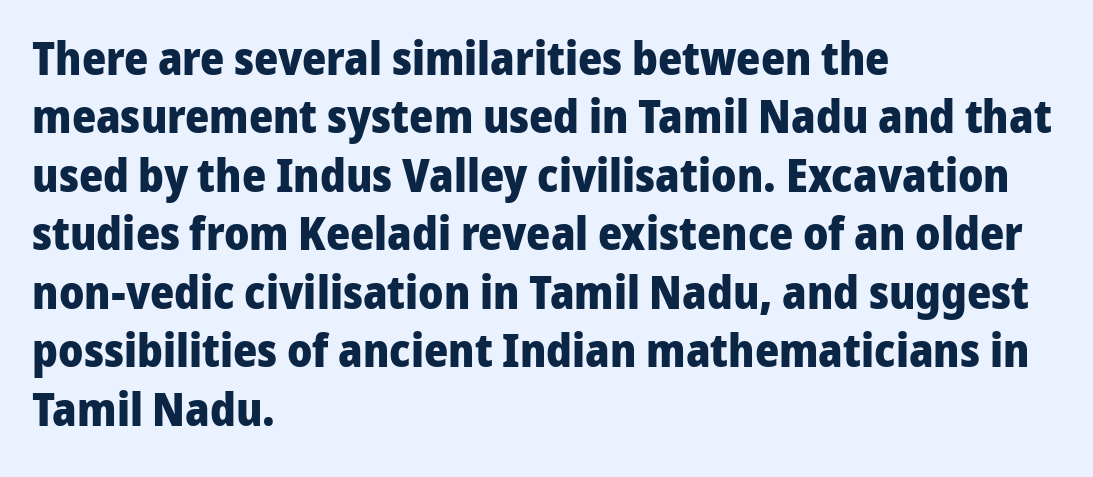
{"serif": "no", "italic": "no", "bold": "yes", "weight": "heavy", "width": "normal", "stroke_contrast": "low", "x_height": "medium", "monospaced": "no", "underline": "no", "align": "left", "line_spacing": "normal", "line_spacing_ratio": 1.27, "letter_spacing": "normal", "letter_spacing_em": 0.0, "glyph_px": 46}
